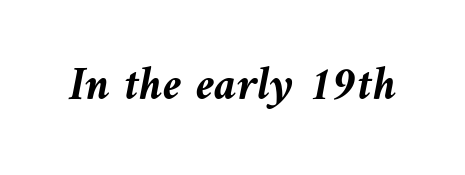
The image shows 48 px semibold type, italic (leaning left); set normal letter spacing, not underlined; medium stroke contrast and a medium x-height.
